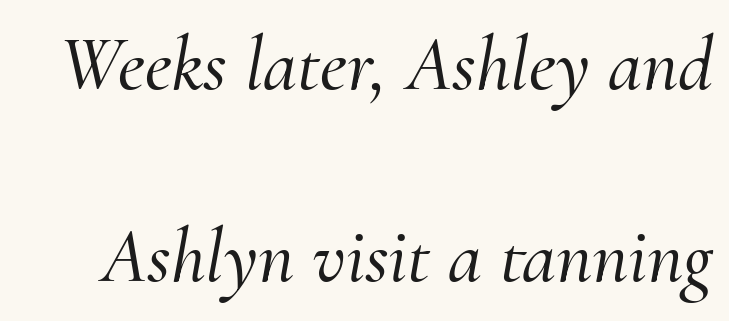
Q: Is the text italic (slanted)? A: Yes, it leans right by about 10 degrees.
Q: Is the typeface a serif or a sans-serif typeface? A: Serif.
Q: Is the text underlined? A: No.
Q: Is the spacing between letters normal or unusually wide? A: Normal.
Q: Is the spacing between lines tight, normal or loose? A: Loose.
Q: Width (condensed, normal, or wide)? A: Normal.
Q: Stroke contrast? A: Medium.
Q: x-height? A: Small.
Q: Monospaced? A: No.
